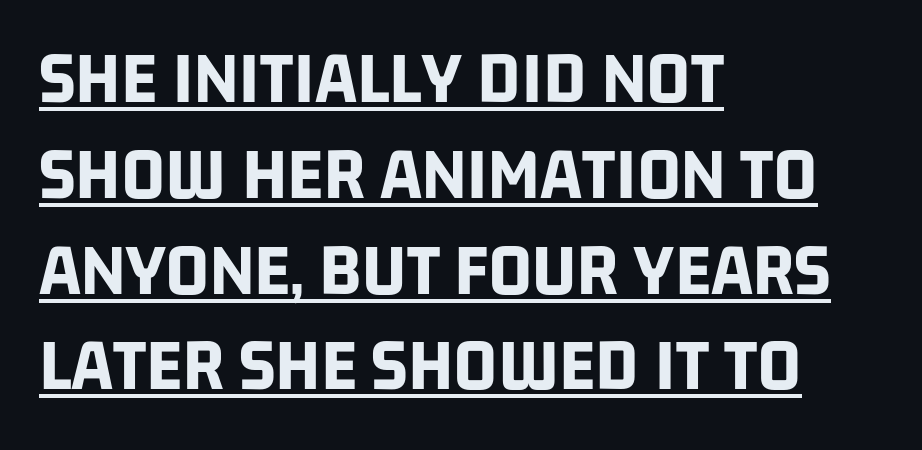
Q: Is the text bold? A: Yes.
Q: Is the typeface a serif or a sans-serif typeface? A: Sans-serif.
Q: Is the text underlined? A: Yes.
Q: How is the paragraph aligned? A: Left-aligned.
Q: Is the spacing between letters normal or unusually wide? A: Normal.
Q: Is the spacing between lines tight, normal or loose? A: Normal.
Q: Width (condensed, normal, or wide)? A: Condensed.
Q: Stroke contrast? A: Low.
Q: x-height? A: Large.
Q: Monospaced? A: No.
